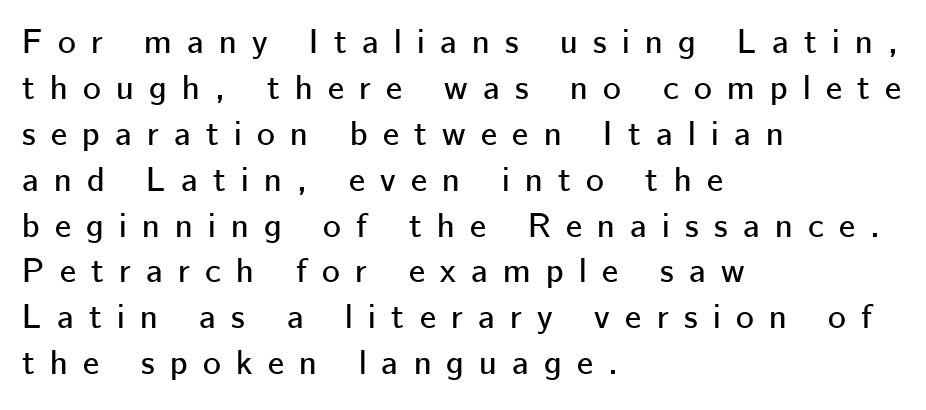
The image shows 34 px sans-serif type, upright; set left-aligned, normal line spacing (1.35x), unusually wide letter spacing (+0.45 em), not underlined; low stroke contrast and a medium x-height.
